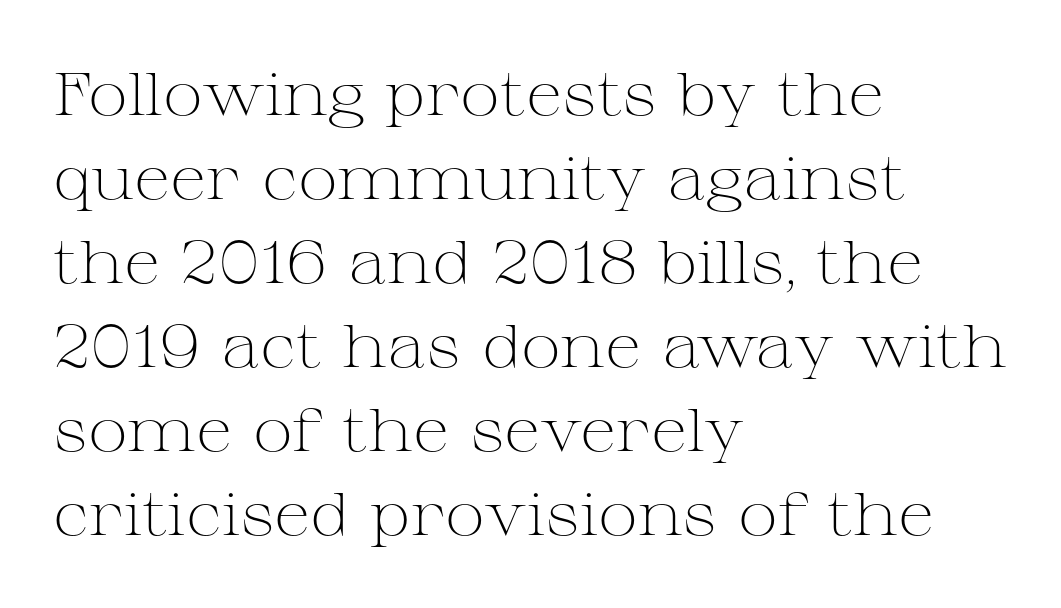
{"serif": "yes", "italic": "no", "bold": "no", "weight": "light", "width": "wide", "stroke_contrast": "medium", "x_height": "medium", "monospaced": "no", "underline": "no", "align": "left", "line_spacing": "normal", "line_spacing_ratio": 1.4, "letter_spacing": "normal", "letter_spacing_em": 0.0, "glyph_px": 60}
